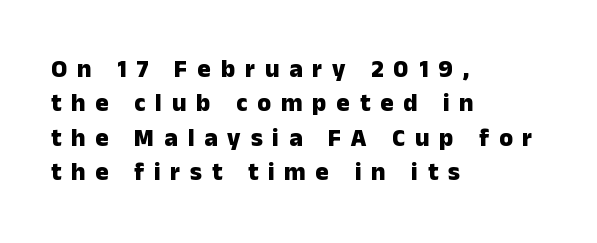
Rendered with straight, roman letterforms. A classic flush-left, rag-right setting is used for this passage. This is heavy type, rendered in bold. Students, note that the glyphs here are deliberately spaced far apart.
